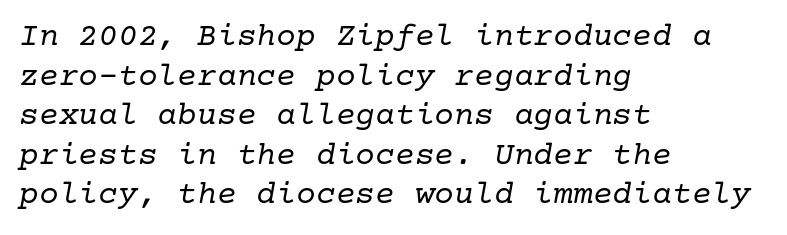
{"serif": "yes", "italic": "yes", "lean": "right", "slant_degrees": 10, "bold": "no", "weight": "regular", "width": "normal", "stroke_contrast": "low", "x_height": "medium", "underline": "no", "align": "left", "line_spacing_ratio": 1.2, "letter_spacing": "normal", "letter_spacing_em": 0.0, "glyph_px": 33}
